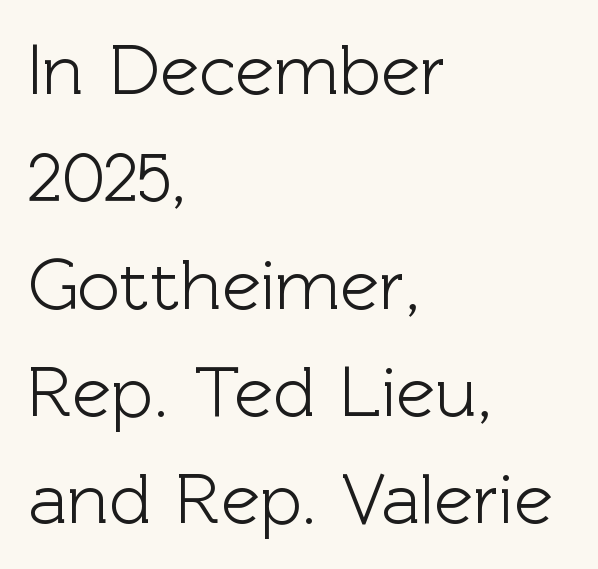
Quick note: underline off. Serif or sans? Sans — the stroke terminals are bare. In CSS terms this would be text-align: left. Summary of vertical rhythm: regular, with standard interline spacing.
